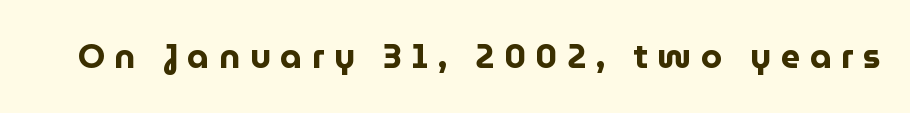
The letters carry no serifs — their stems end cleanly without finishing strokes. Typesetter's note: full bold, strokes at maximum text heaviness. The rendering uses natural spacing where letterforms have individual widths. How are the letters spaced? Widely, with obvious added tracking. Upright lettering throughout.
